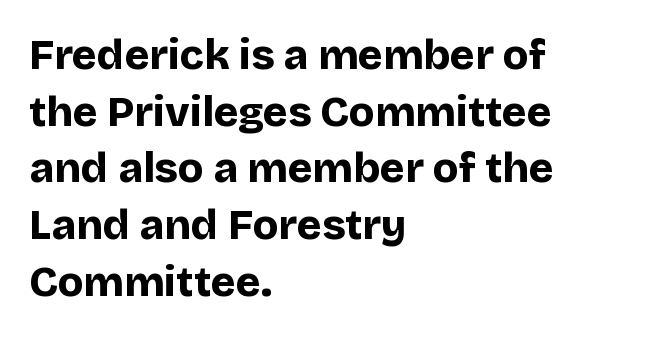
{"serif": "no", "italic": "no", "bold": "yes", "weight": "bold", "width": "normal", "stroke_contrast": "low", "x_height": "large", "monospaced": "no", "underline": "no", "align": "left", "line_spacing": "normal", "line_spacing_ratio": 1.35, "letter_spacing": "normal", "letter_spacing_em": 0.0, "glyph_px": 42}
